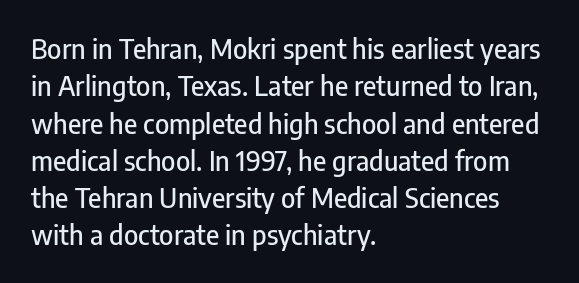
Q: Is the text italic (slanted)? A: No, it is upright.
Q: Is the text underlined? A: No.
Q: How is the paragraph aligned? A: Left-aligned.
Q: Is the spacing between letters normal or unusually wide? A: Normal.
Q: Is the spacing between lines tight, normal or loose? A: Normal.
